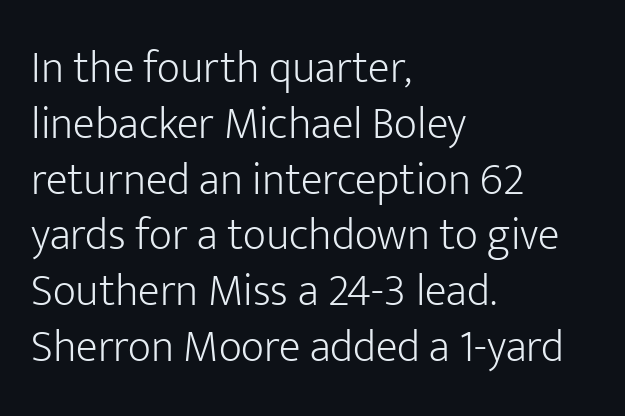
The image shows 45 px light sans-serif type, upright; set left-aligned, line spacing 1.24x, normal letter spacing, not underlined; low stroke contrast and a medium x-height.
